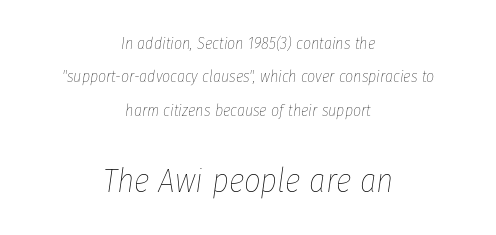
Q: Is the text bold? A: No.
Q: Is the text italic (slanted)? A: Yes, it leans right by about 8 degrees.
Q: Is the text underlined? A: No.
Q: How is the paragraph aligned? A: Centered.
Q: Is the spacing between letters normal or unusually wide? A: Normal.
Q: Is the spacing between lines tight, normal or loose? A: Loose.
Q: Which block of text is set in a larger size, the first (top) or the second (bottom)? A: The second (bottom) one.
Q: Width (condensed, normal, or wide)? A: Condensed.
Q: Stroke contrast? A: Low.
Q: x-height? A: Medium.
Q: Monospaced? A: No.
